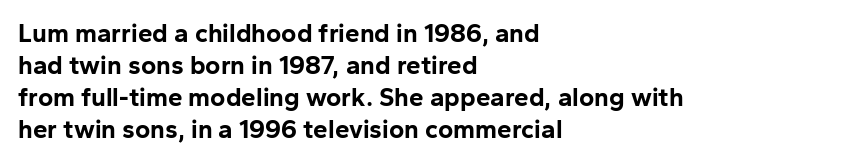
Alignment: flush left. A clean baseline with only descenders dipping below it. Vertical strokes here are truly vertical. Every letter is thick-stroked: bold, no question. A typesetter would call this zero additional tracking.
